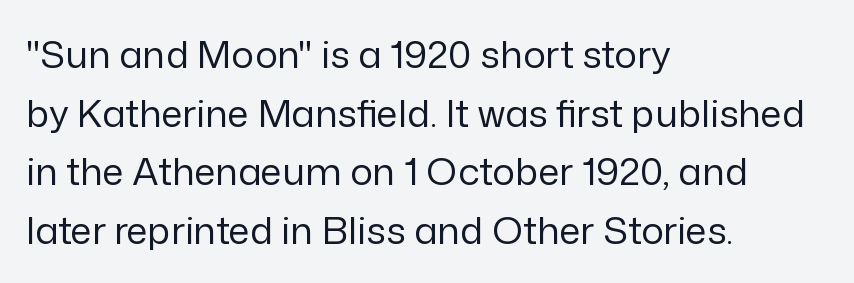
Q: Is the text bold? A: No.
Q: Is the text italic (slanted)? A: No, it is upright.
Q: Is the typeface a serif or a sans-serif typeface? A: Sans-serif.
Q: Is the text underlined? A: No.
Q: How is the paragraph aligned? A: Left-aligned.
Q: Is the spacing between letters normal or unusually wide? A: Normal.
Q: Is the spacing between lines tight, normal or loose? A: Normal.
Q: Width (condensed, normal, or wide)? A: Normal.
Q: Stroke contrast? A: Low.
Q: x-height? A: Medium.
Q: Monospaced? A: No.
